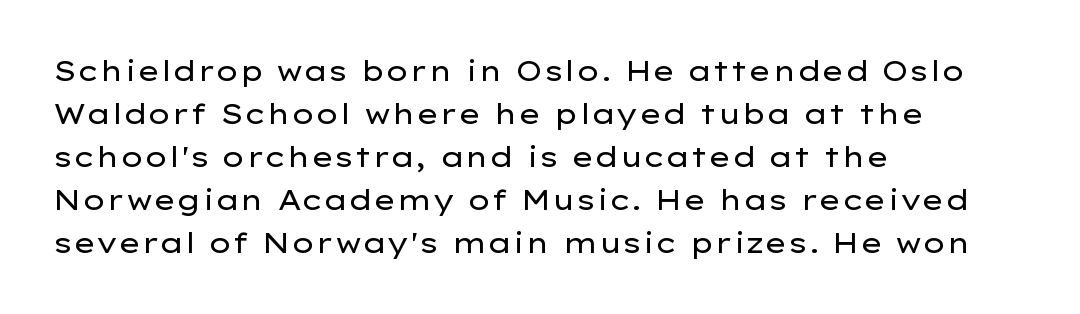
The image shows 28 px regular-weight, wide sans-serif type, upright; set left-aligned, normal line spacing (1.54x), normal letter spacing, not underlined; low stroke contrast and a medium x-height.
